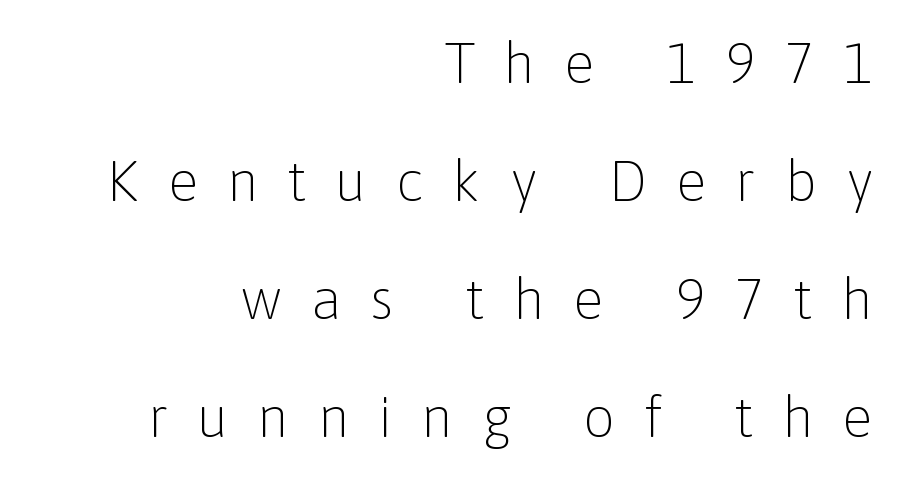
Think standard paragraph weight, or any step lighter than that. Font category for this specimen: sans-serif. This block would shrink considerably if given ordinary leading; it's expanded now. How are the letters spaced? Widely, with obvious added tracking. Character widths vary here, with narrow letters taking less room than wide ones.
